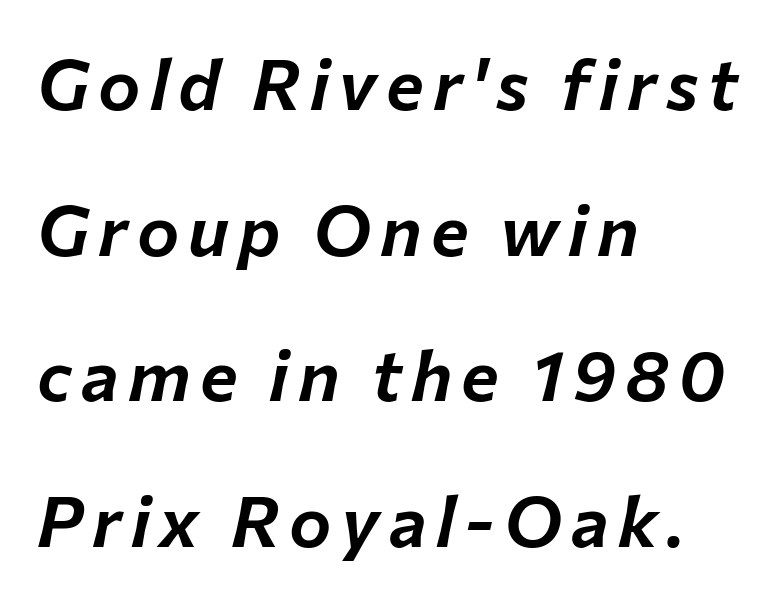
The image shows 71 px text type, italic (leaning right); set left-aligned, loose line spacing (2.05x), not underlined; low stroke contrast and a medium x-height.
